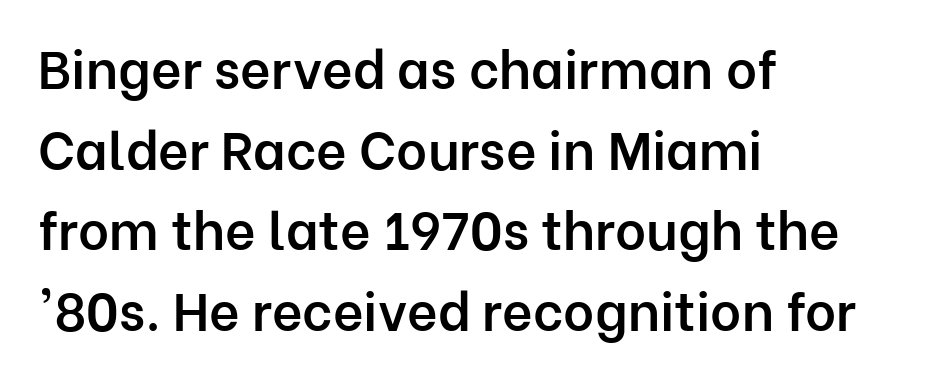
Q: Is the text bold? A: Semi-bold.
Q: Is the text italic (slanted)? A: No, it is upright.
Q: Is the typeface a serif or a sans-serif typeface? A: Sans-serif.
Q: Is the text underlined? A: No.
Q: How is the paragraph aligned? A: Left-aligned.
Q: Is the spacing between letters normal or unusually wide? A: Normal.
Q: Is the spacing between lines tight, normal or loose? A: Normal.
Q: Width (condensed, normal, or wide)? A: Normal.
Q: Stroke contrast? A: Low.
Q: x-height? A: Medium.
Q: Monospaced? A: No.
